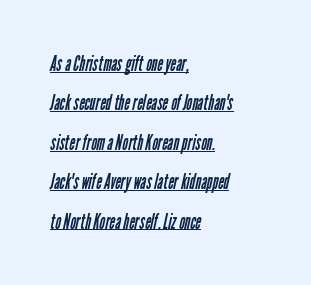
Q: Is the text bold? A: No.
Q: Is the text underlined? A: Yes.
Q: How is the paragraph aligned? A: Left-aligned.
Q: Is the spacing between letters normal or unusually wide? A: Normal.
